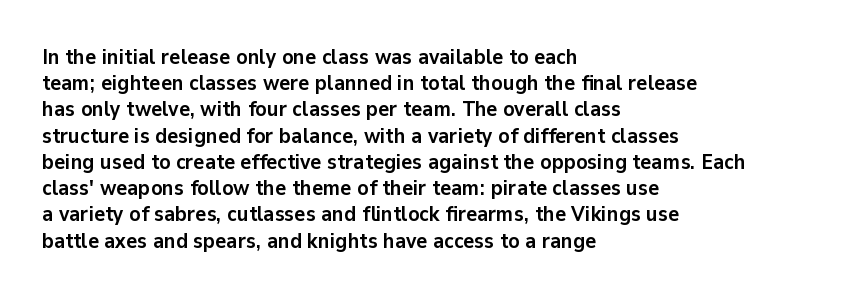
Q: Is the text bold? A: Yes.
Q: Is the text italic (slanted)? A: No, it is upright.
Q: Is the text underlined? A: No.
Q: How is the paragraph aligned? A: Left-aligned.
Q: Is the spacing between letters normal or unusually wide? A: Normal.
Q: Is the spacing between lines tight, normal or loose? A: Normal.
